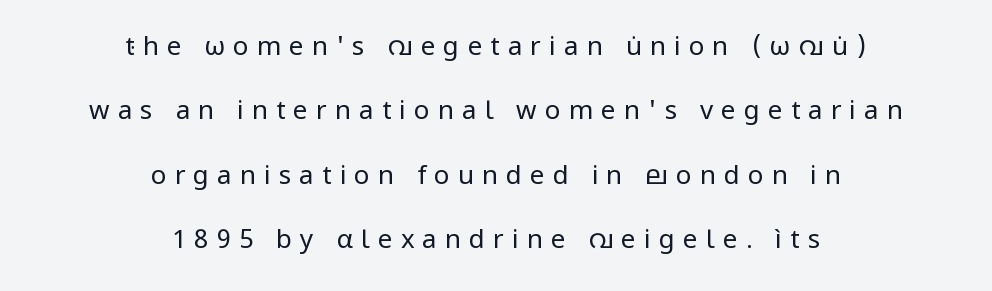
{"italic": "no", "bold": "no", "underline": "no", "align": "center", "line_spacing": "loose", "line_spacing_ratio": 2.48, "letter_spacing": "wide", "letter_spacing_em": 0.31, "glyph_px": 26}
